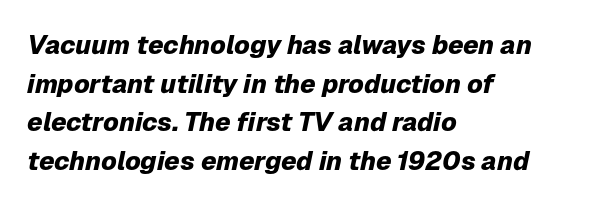
Q: Is the text bold? A: Yes.
Q: Is the text italic (slanted)? A: Yes, it leans right by about 12 degrees.
Q: Is the text underlined? A: No.
Q: How is the paragraph aligned? A: Left-aligned.
Q: Is the spacing between letters normal or unusually wide? A: Normal.
Q: Is the spacing between lines tight, normal or loose? A: Normal.
